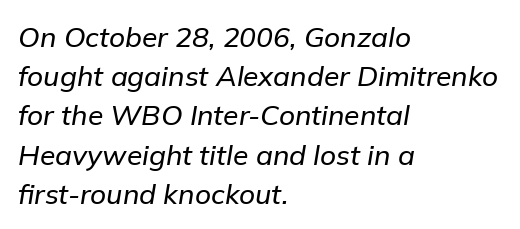
The image shows 28 px text type, italic (leaning right); set left-aligned, normal line spacing (1.4x), normal letter spacing, not underlined; low stroke contrast and a medium x-height.
